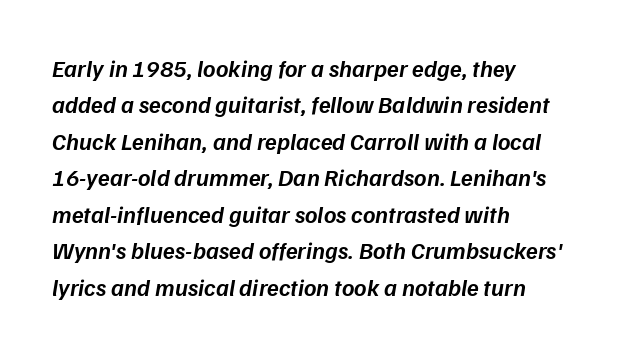
The image shows 24 px text type, italic (leaning right); set left-aligned, normal line spacing (1.52x), normal letter spacing, not underlined.
